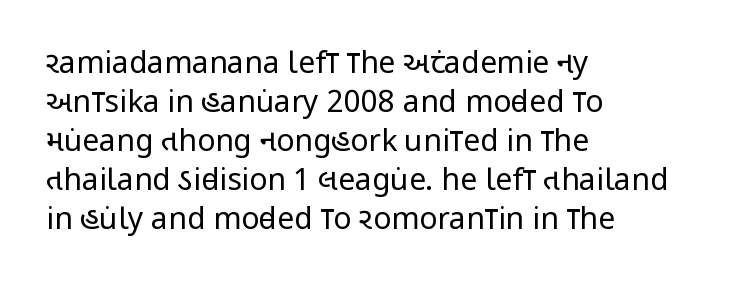
Baseline-to-baseline distance is the conventional proportion of letter height. Does the copy run flush right? No — it runs flush left. The font family rendered here belongs to the sans-serif group. The weight tops out at a normal text grade. This sample uses an upright cut, with every glyph sitting square on the baseline.
